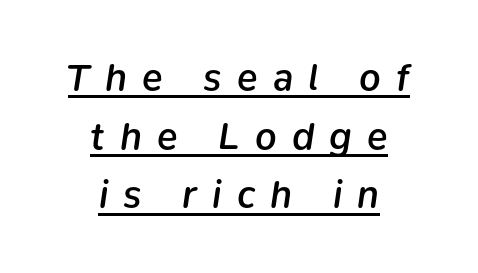
These lines are rendered in a variable-pitch font. Reading down the column, the eye jumps a familiar distance to each next line. Every row of glyphs is offset so its center matches the block's center. Caption: lettering with a line underneath. Caption: expanded tracking, letters set apart.
